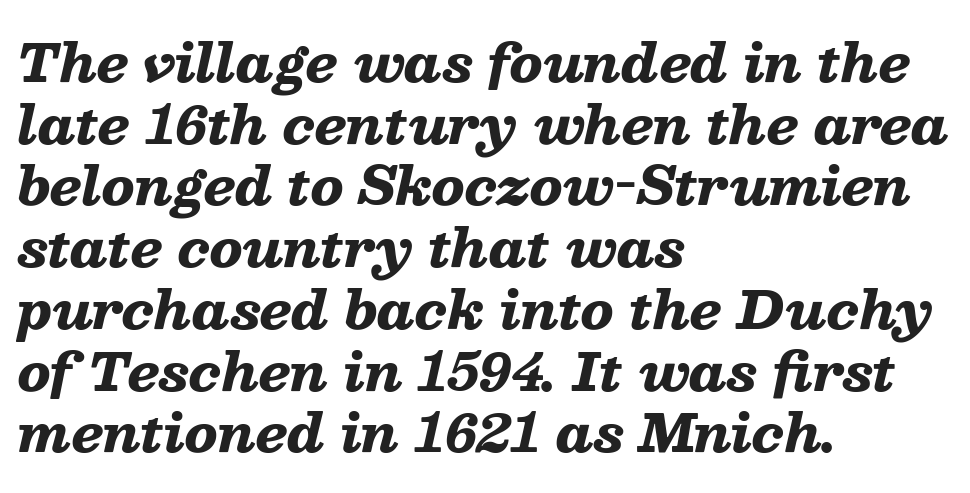
Q: Is the text bold? A: Yes.
Q: Is the text italic (slanted)? A: Yes, it leans right by about 13 degrees.
Q: Is the text underlined? A: No.
Q: How is the paragraph aligned? A: Left-aligned.
Q: Is the spacing between letters normal or unusually wide? A: Normal.
Q: Width (condensed, normal, or wide)? A: Wide.
Q: Stroke contrast? A: Low.
Q: x-height? A: Medium.
Q: Monospaced? A: No.
